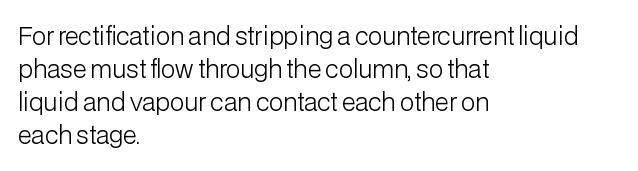
Horizontally, the lines are justified to the leading edge only. A roman cut, with each character standing at attention. The lines sit at an ordinary, default distance from one another. The font sits on the lighter half of the weight spectrum, regular included. Just letters on the line, the space beneath them empty. Standard letterfit; no display-style spreading of the glyphs.
